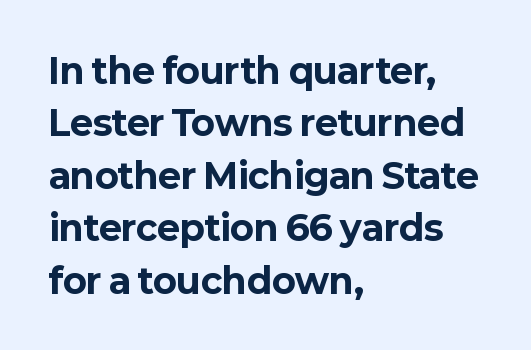
Q: Is the text bold? A: Yes.
Q: Is the text italic (slanted)? A: No, it is upright.
Q: Is the typeface a serif or a sans-serif typeface? A: Sans-serif.
Q: Is the text underlined? A: No.
Q: How is the paragraph aligned? A: Left-aligned.
Q: Is the spacing between letters normal or unusually wide? A: Normal.
Q: Is the spacing between lines tight, normal or loose? A: Normal.
Q: Width (condensed, normal, or wide)? A: Normal.
Q: Stroke contrast? A: Low.
Q: x-height? A: Medium.
Q: Monospaced? A: No.
